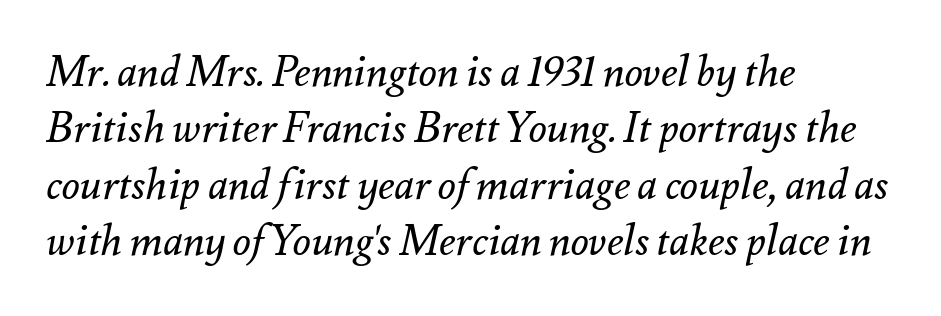
Q: Is the text bold? A: No.
Q: Is the text italic (slanted)? A: Yes, it leans right by about 12 degrees.
Q: Is the text underlined? A: No.
Q: How is the paragraph aligned? A: Left-aligned.
Q: Is the spacing between letters normal or unusually wide? A: Normal.
Q: Is the spacing between lines tight, normal or loose? A: Normal.
Q: Width (condensed, normal, or wide)? A: Normal.
Q: Stroke contrast? A: Medium.
Q: x-height? A: Small.
Q: Monospaced? A: No.
